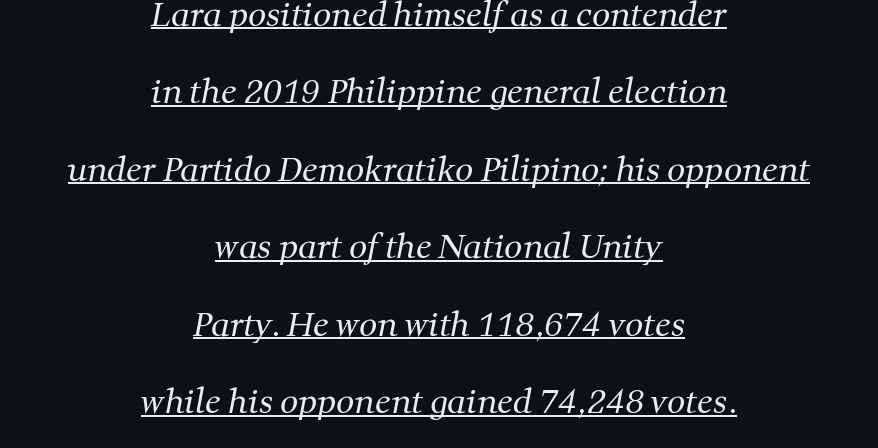
{"serif": "yes", "bold": "no", "weight": "regular", "width": "normal", "stroke_contrast": "medium", "x_height": "medium", "monospaced": "no", "underline": "yes", "align": "center", "line_spacing": "loose", "line_spacing_ratio": 2.42, "letter_spacing": "normal", "letter_spacing_em": 0.0, "glyph_px": 32}
